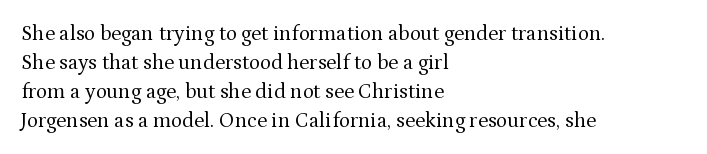
Letters rest on an invisible, unmarked baseline. Heaviness? Minimal to ordinary, like unemphasized prose. The rendering anchors every line to the left-hand side. The line-height multiplier appears to be the usual default.
